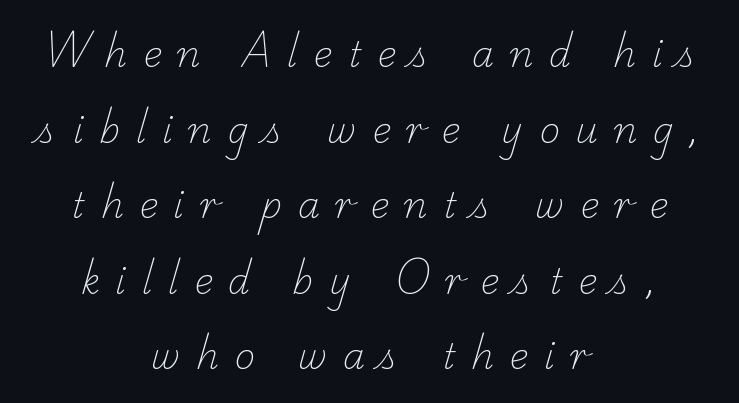
Q: Is the text bold? A: No.
Q: Is the typeface a serif or a sans-serif typeface? A: Serif.
Q: Is the text underlined? A: No.
Q: How is the paragraph aligned? A: Centered.
Q: Is the spacing between letters normal or unusually wide? A: Unusually wide.
Q: Is the spacing between lines tight, normal or loose? A: Loose.
Q: Width (condensed, normal, or wide)? A: Normal.
Q: Stroke contrast? A: Low.
Q: x-height? A: Small.
Q: Monospaced? A: No.
